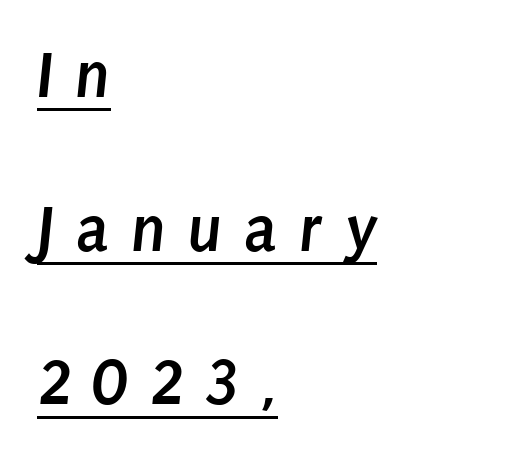
Q: Is the text bold? A: Yes.
Q: Is the typeface a serif or a sans-serif typeface? A: Sans-serif.
Q: Is the text underlined? A: Yes.
Q: How is the paragraph aligned? A: Left-aligned.
Q: Is the spacing between letters normal or unusually wide? A: Unusually wide.
Q: Is the spacing between lines tight, normal or loose? A: Loose.
Q: Width (condensed, normal, or wide)? A: Condensed.
Q: Stroke contrast? A: Low.
Q: x-height? A: Large.
Q: Monospaced? A: No.
